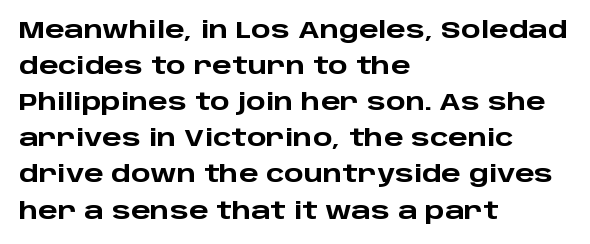
{"italic": "no", "bold": "yes", "underline": "no", "align": "left", "line_spacing": "normal", "line_spacing_ratio": 1.57, "letter_spacing": "normal", "letter_spacing_em": 0.0, "glyph_px": 23}
